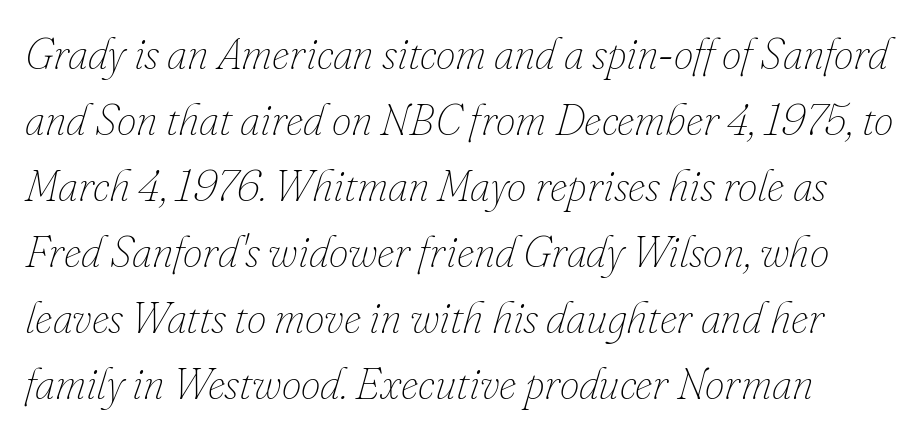
Q: Is the text bold? A: No.
Q: Is the text italic (slanted)? A: Yes, it leans right by about 16 degrees.
Q: Is the text underlined? A: No.
Q: Is the spacing between letters normal or unusually wide? A: Normal.
Q: Is the spacing between lines tight, normal or loose? A: Normal.
Q: Width (condensed, normal, or wide)? A: Normal.
Q: Stroke contrast? A: Low.
Q: x-height? A: Small.
Q: Monospaced? A: No.
